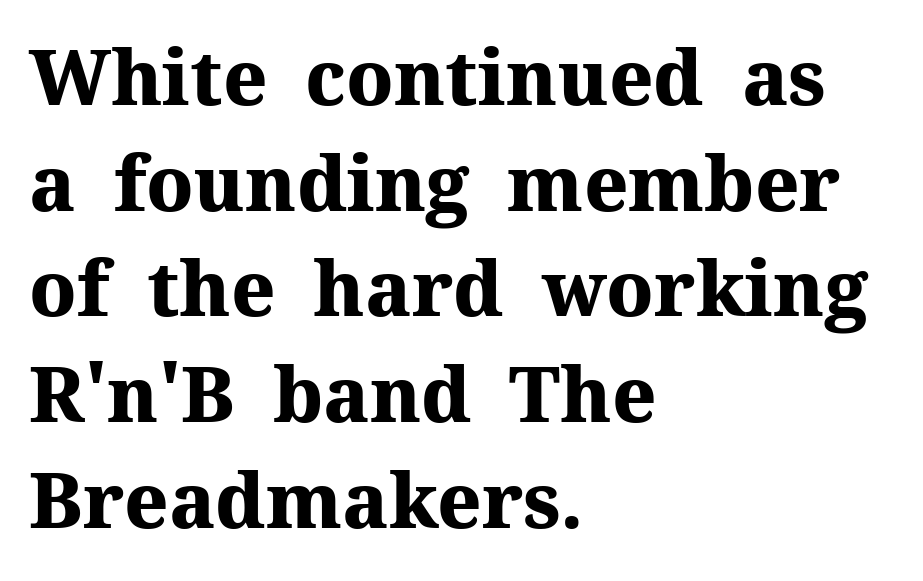
Typeset ragged right — the left edge is the straight one. Does extra space separate the letters? No, they use regular spacing. What kind of face is this? One with serifs. Only glyphs here, with clear space below each row. This block has exactly the height ordinary leading produces. Ascenders rise straight up at ninety degrees.
